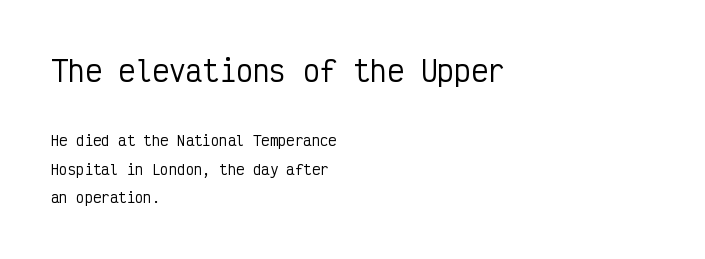
Q: Is the text italic (slanted)? A: No, it is upright.
Q: Is the typeface a serif or a sans-serif typeface? A: Sans-serif.
Q: Is the text underlined? A: No.
Q: How is the paragraph aligned? A: Left-aligned.
Q: Is the spacing between letters normal or unusually wide? A: Normal.
Q: Is the spacing between lines tight, normal or loose? A: Loose.
Q: Which block of text is set in a larger size, the first (top) or the second (bottom)? A: The first (top) one.
Q: Width (condensed, normal, or wide)? A: Condensed.
Q: Stroke contrast? A: Low.
Q: x-height? A: Medium.
Q: Monospaced? A: Yes.
